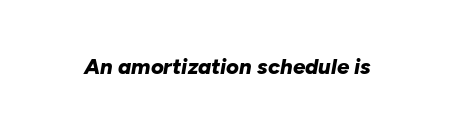
Q: Is the text bold? A: Yes.
Q: Is the text italic (slanted)? A: Yes, it leans right by about 10 degrees.
Q: Is the text underlined? A: No.
Q: Is the spacing between letters normal or unusually wide? A: Normal.
